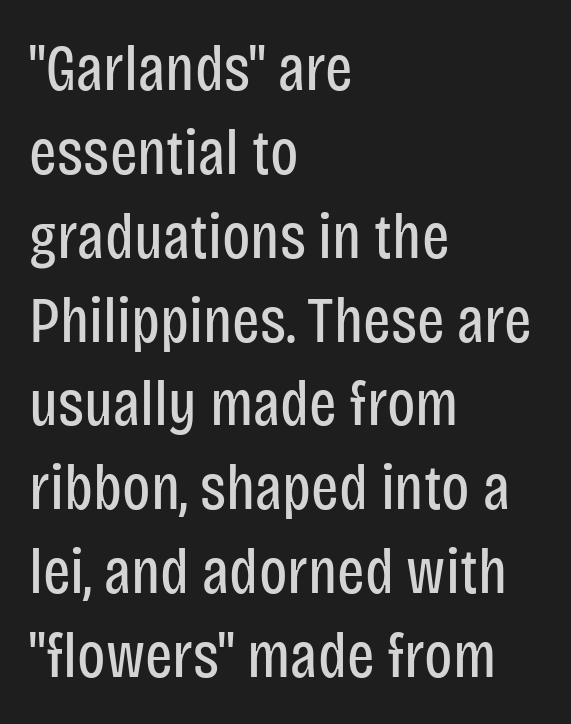
The image shows 65 px regular-weight, condensed sans-serif type, upright; set left-aligned, normal line spacing (1.29x), normal letter spacing, not underlined; low stroke contrast and a large x-height.
